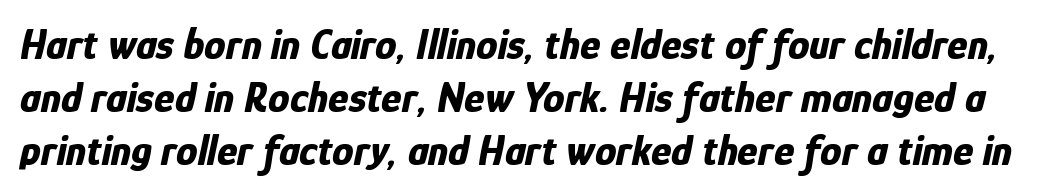
{"italic": "yes", "lean": "right", "slant_degrees": 12, "bold": "yes", "weight": "bold", "width": "condensed", "stroke_contrast": "low", "x_height": "medium", "monospaced": "no", "underline": "no", "line_spacing_ratio": 1.23, "letter_spacing": "normal", "letter_spacing_em": 0.0, "glyph_px": 43}
